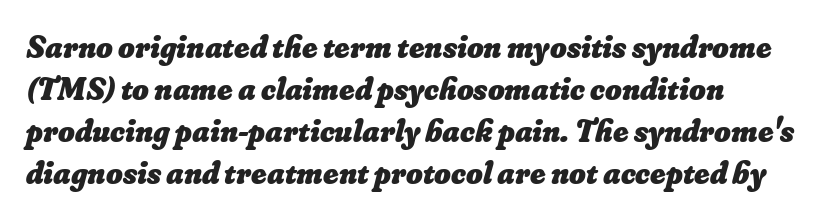
Between one letter and the next there's only the usual sliver of space. The ragged edge is on the right, which tells us the setting is flush left. Does the weight exceed regular? Yes, all the way to bold. The space beneath each line is pristine and unruled. Here the designer chose a conventional face with non-uniform glyph widths.
